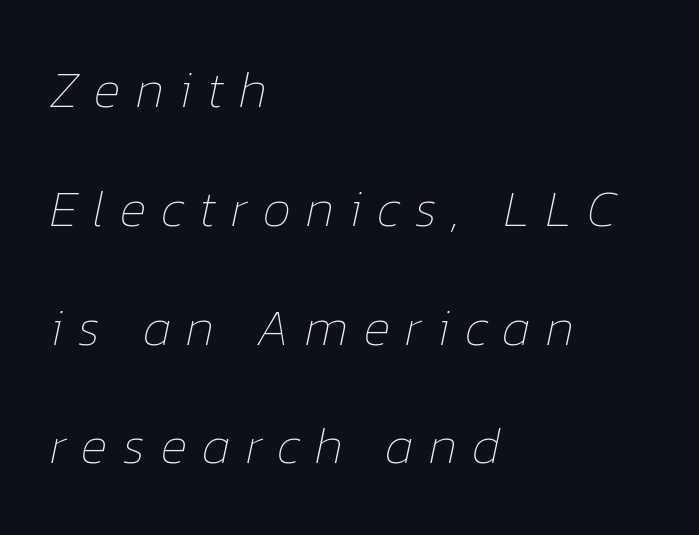
The image shows 51 px thin type, italic (leaning right); set left-aligned, loose line spacing (2.33x), unusually wide letter spacing (+0.3 em), not underlined; low stroke contrast and a medium x-height.
